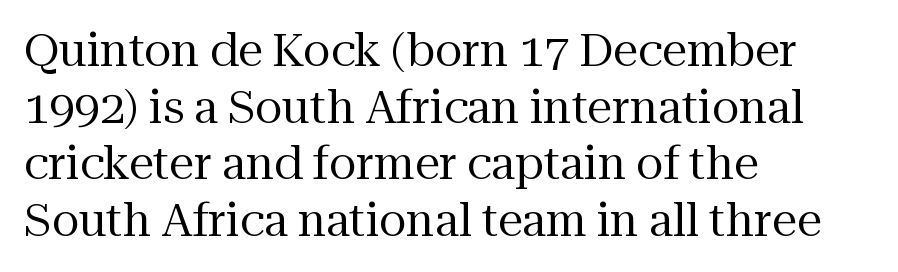
{"serif": "yes", "italic": "no", "bold": "no", "weight": "regular", "width": "normal", "stroke_contrast": "medium", "x_height": "medium", "monospaced": "no", "underline": "no", "align": "left", "line_spacing": "normal", "line_spacing_ratio": 1.26, "letter_spacing": "normal", "letter_spacing_em": 0.0, "glyph_px": 45}
